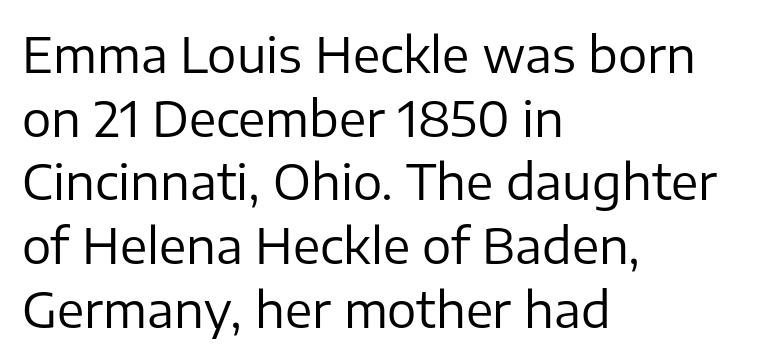
Q: Is the text bold? A: No.
Q: Is the text italic (slanted)? A: No, it is upright.
Q: Is the typeface a serif or a sans-serif typeface? A: Sans-serif.
Q: Is the text underlined? A: No.
Q: How is the paragraph aligned? A: Left-aligned.
Q: Is the spacing between letters normal or unusually wide? A: Normal.
Q: Is the spacing between lines tight, normal or loose? A: Normal.
Q: Width (condensed, normal, or wide)? A: Normal.
Q: Stroke contrast? A: Low.
Q: x-height? A: Medium.
Q: Monospaced? A: No.
